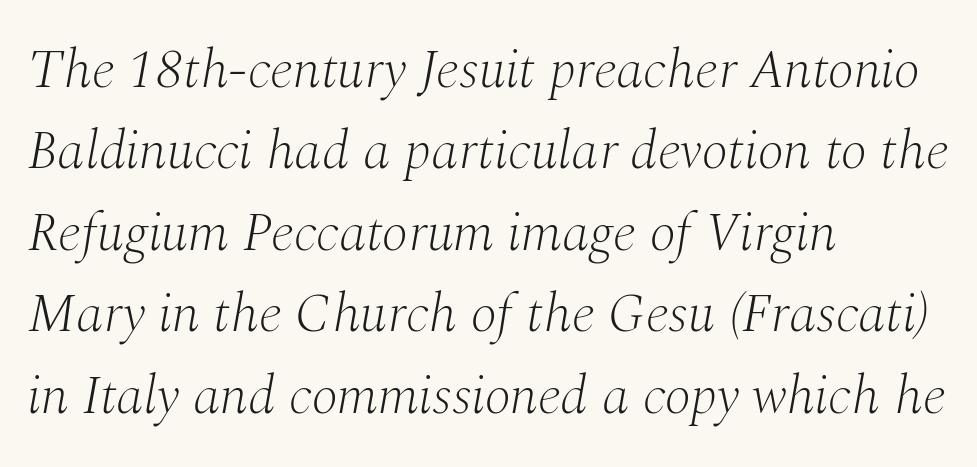
{"serif": "yes", "italic": "yes", "lean": "right", "slant_degrees": 10, "bold": "no", "weight": "light", "width": "normal", "stroke_contrast": "medium", "x_height": "medium", "monospaced": "no", "underline": "no", "align": "left", "line_spacing": "normal", "line_spacing_ratio": 1.48, "letter_spacing": "normal", "letter_spacing_em": 0.0, "glyph_px": 55}
